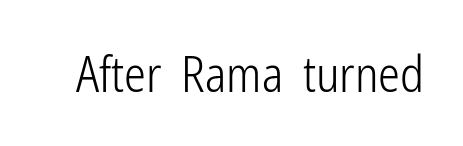
Q: Is the text bold? A: No.
Q: Is the text italic (slanted)? A: No, it is upright.
Q: Is the typeface a serif or a sans-serif typeface? A: Sans-serif.
Q: Is the text underlined? A: No.
Q: Is the spacing between letters normal or unusually wide? A: Normal.
Q: Width (condensed, normal, or wide)? A: Condensed.
Q: Stroke contrast? A: Low.
Q: x-height? A: Medium.
Q: Monospaced? A: No.
